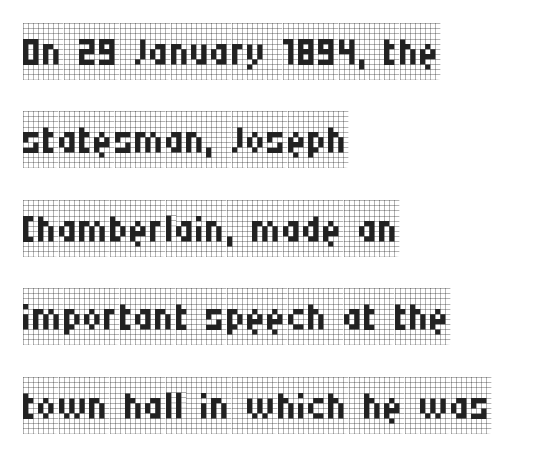
Q: Is the text bold? A: No.
Q: Is the text italic (slanted)? A: No, it is upright.
Q: Is the typeface a serif or a sans-serif typeface? A: Serif.
Q: Is the text underlined? A: No.
Q: How is the paragraph aligned? A: Left-aligned.
Q: Is the spacing between letters normal or unusually wide? A: Normal.
Q: Is the spacing between lines tight, normal or loose? A: Normal.
Q: Width (condensed, normal, or wide)? A: Condensed.
Q: Stroke contrast? A: Low.
Q: x-height? A: Large.
Q: Monospaced? A: No.
